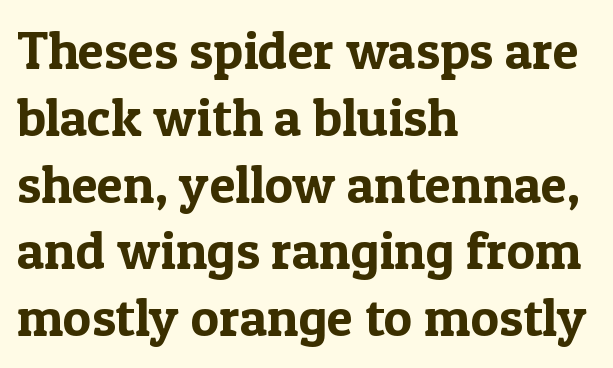
The vertical gap from one line to the next is medium. Italic? Not at all — the glyphs are vertical. Leftover space on each line is placed entirely after the last word. Any mark beneath the type? The region is blank. A typesetter would call this proportional, since set widths differ per character. What stands out about the letter spacing? Nothing — it is the standard amount.
